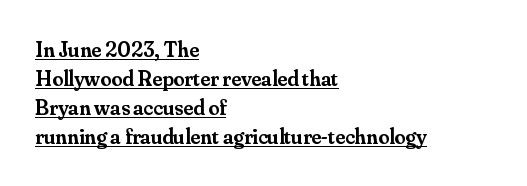
The image shows 22 px text type, upright; set left-aligned, normal line spacing (1.32x), normal letter spacing, underlined.
